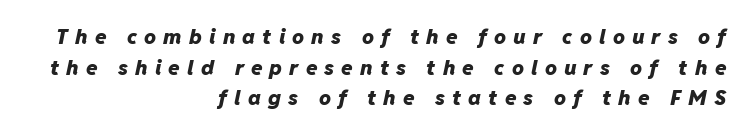
Q: Is the text bold? A: Yes.
Q: Is the text italic (slanted)? A: Yes, it leans right by about 11 degrees.
Q: Is the text underlined? A: No.
Q: How is the paragraph aligned? A: Right-aligned.
Q: Is the spacing between letters normal or unusually wide? A: Unusually wide.
Q: Is the spacing between lines tight, normal or loose? A: Normal.
